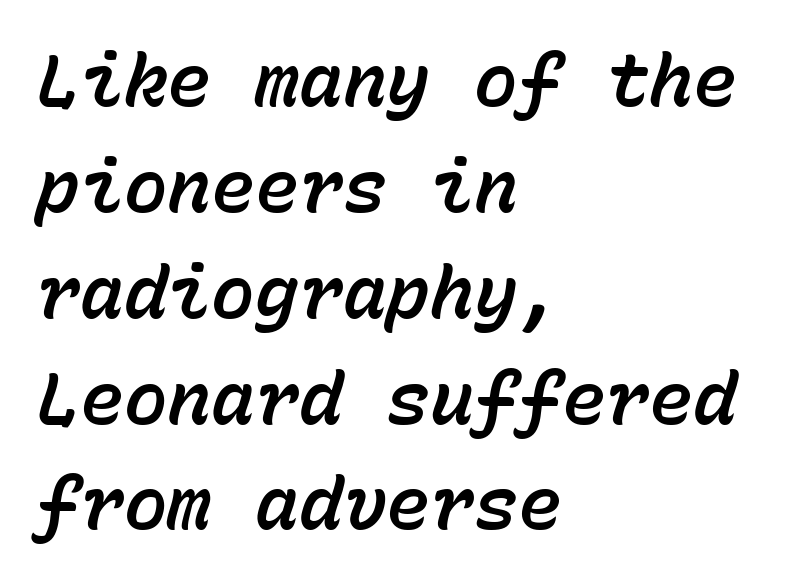
{"italic": "yes", "lean": "right", "slant_degrees": 15, "width": "normal", "stroke_contrast": "low", "x_height": "medium", "monospaced": "yes", "underline": "no", "align": "left", "line_spacing": "normal", "line_spacing_ratio": 1.45, "letter_spacing": "normal", "letter_spacing_em": 0.0, "glyph_px": 73}
